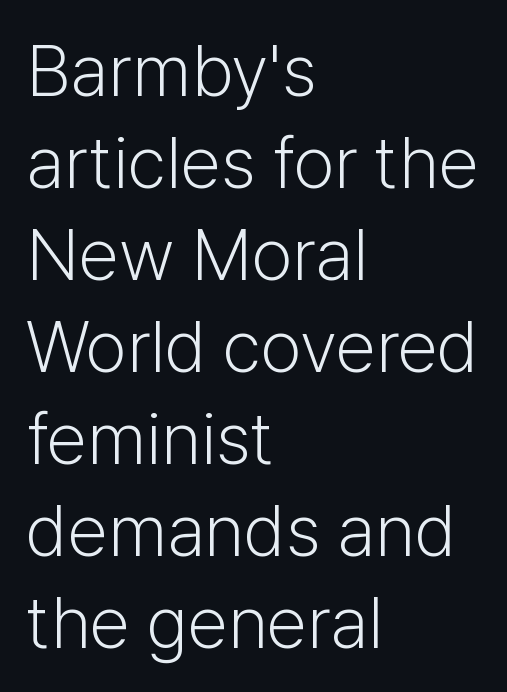
Q: Is the text bold? A: No.
Q: Is the text italic (slanted)? A: No, it is upright.
Q: Is the typeface a serif or a sans-serif typeface? A: Sans-serif.
Q: Is the text underlined? A: No.
Q: How is the paragraph aligned? A: Left-aligned.
Q: Is the spacing between letters normal or unusually wide? A: Normal.
Q: Is the spacing between lines tight, normal or loose? A: Normal.
Q: Width (condensed, normal, or wide)? A: Normal.
Q: Stroke contrast? A: Low.
Q: x-height? A: Medium.
Q: Monospaced? A: No.
